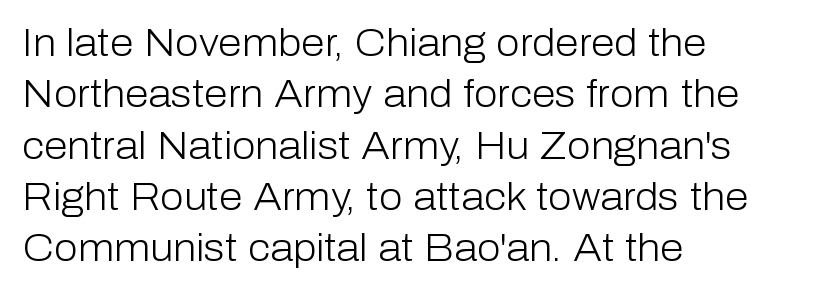
The image shows 38 px light sans-serif type, upright; set left-aligned, normal line spacing (1.35x), normal letter spacing, not underlined; low stroke contrast and a medium x-height.
